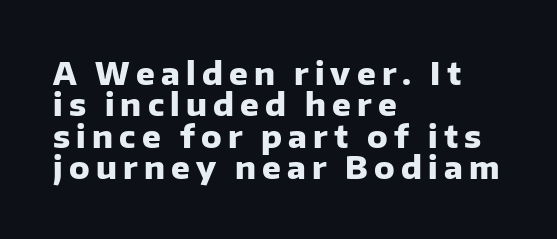
These lines were composed using upright roman letters. Glyph-to-glyph distance is far greater than everyday printed text. The sample has been set heavy, in full bold. Line beginnings align vertically; line endings do not. This rendering employs a face without finishing strokes, i.e., a sans-serif.
